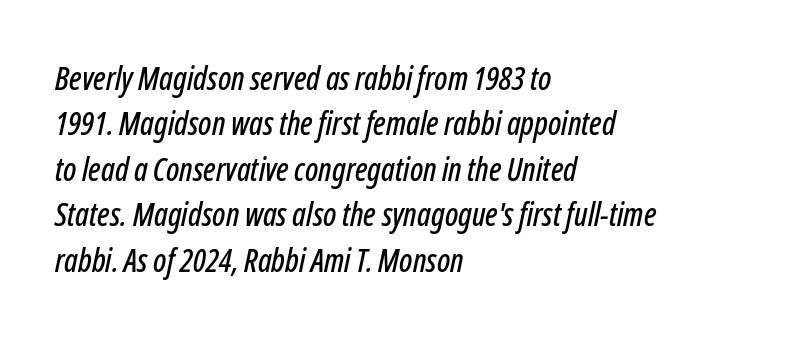
The passage is arranged the way most books set body copy — flush left. The font's italic variant was chosen for this text. Quick note: interline space is typical. Each letter keeps its own natural width here, so spacing adapts to shape. Each row of text sits above clean, open space.
